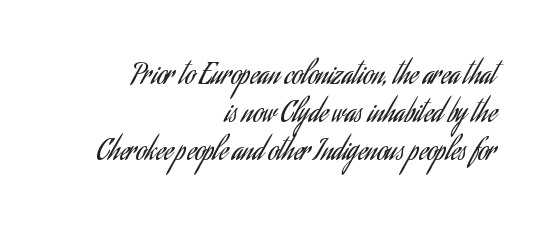
The image shows 28 px regular-weight, condensed sans-serif type; set right-aligned, normal line spacing (1.36x), normal letter spacing, not underlined; low stroke contrast and a small x-height.
